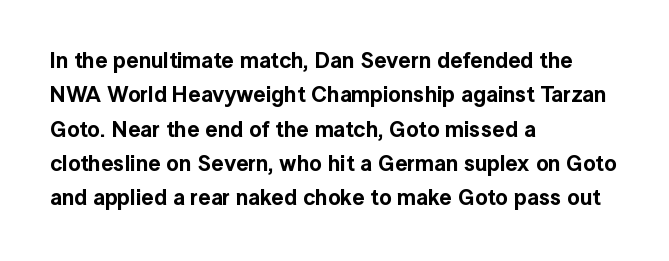
The image shows 22 px text type, upright; set left-aligned, normal line spacing (1.56x), normal letter spacing, not underlined.
